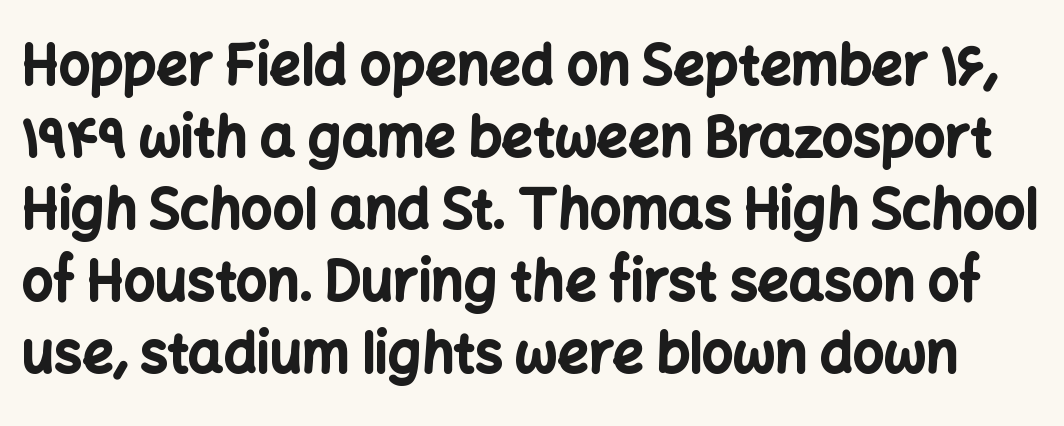
The image shows 55 px bold sans-serif type, upright; set normal line spacing (1.31x), normal letter spacing, not underlined; low stroke contrast and a medium x-height.
